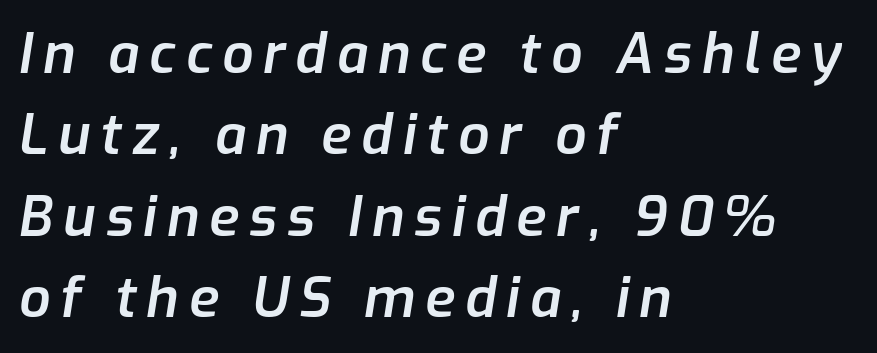
Q: Is the text bold? A: Semi-bold.
Q: Is the text italic (slanted)? A: Yes, it leans right by about 9 degrees.
Q: Is the text underlined? A: No.
Q: How is the paragraph aligned? A: Left-aligned.
Q: Is the spacing between lines tight, normal or loose? A: Normal.
Q: Width (condensed, normal, or wide)? A: Normal.
Q: Stroke contrast? A: Low.
Q: x-height? A: Medium.
Q: Monospaced? A: No.
